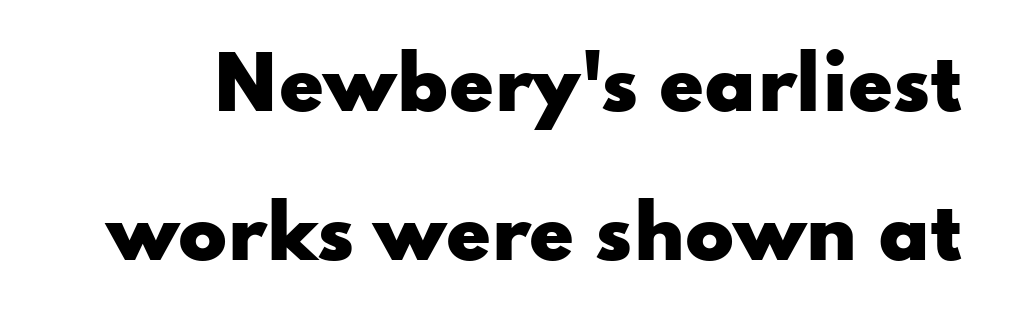
Q: Is the text bold? A: Yes.
Q: Is the text italic (slanted)? A: No, it is upright.
Q: Is the typeface a serif or a sans-serif typeface? A: Sans-serif.
Q: Is the text underlined? A: No.
Q: Is the spacing between letters normal or unusually wide? A: Normal.
Q: Is the spacing between lines tight, normal or loose? A: Loose.
Q: Width (condensed, normal, or wide)? A: Wide.
Q: Stroke contrast? A: Low.
Q: x-height? A: Small.
Q: Monospaced? A: No.
